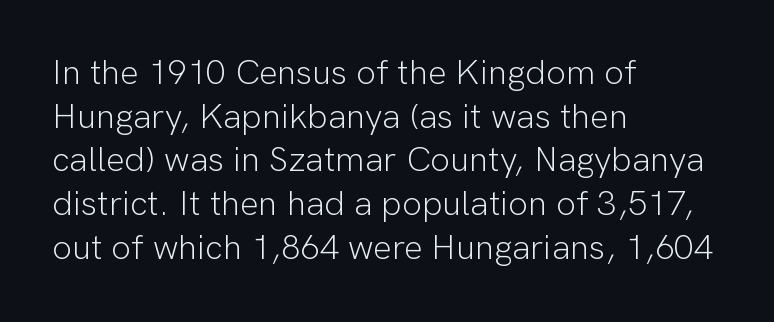
{"serif": "no", "italic": "no", "bold": "no", "weight": "light", "width": "normal", "stroke_contrast": "low", "x_height": "medium", "monospaced": "no", "underline": "no", "align": "left", "line_spacing": "normal", "line_spacing_ratio": 1.25, "letter_spacing": "normal", "letter_spacing_em": 0.0, "glyph_px": 35}
